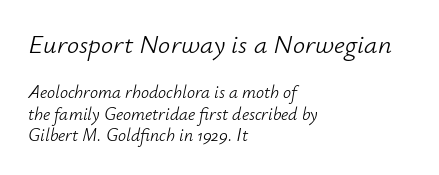
{"italic": "yes", "lean": "right", "slant_degrees": 12, "bold": "no", "underline": "no", "align": "left", "line_spacing_ratio": 1.18, "letter_spacing": "normal", "letter_spacing_em": 0.0, "larger_block": "first", "size_ratio": 1.5, "glyph_px": 27}
